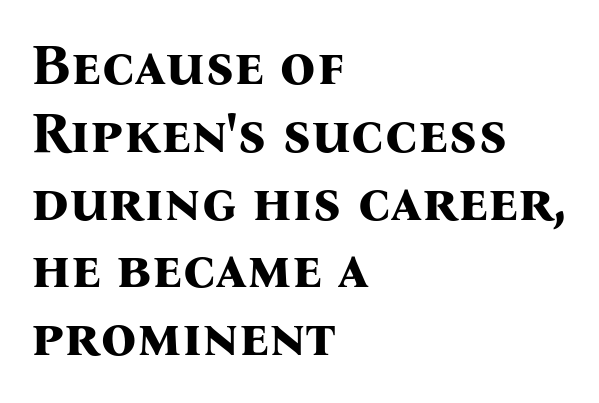
{"serif": "yes", "italic": "no", "bold": "yes", "weight": "bold", "width": "normal", "stroke_contrast": "medium", "x_height": "medium", "monospaced": "no", "underline": "no", "align": "left", "line_spacing_ratio": 1.21, "letter_spacing": "normal", "letter_spacing_em": 0.0, "glyph_px": 56}
